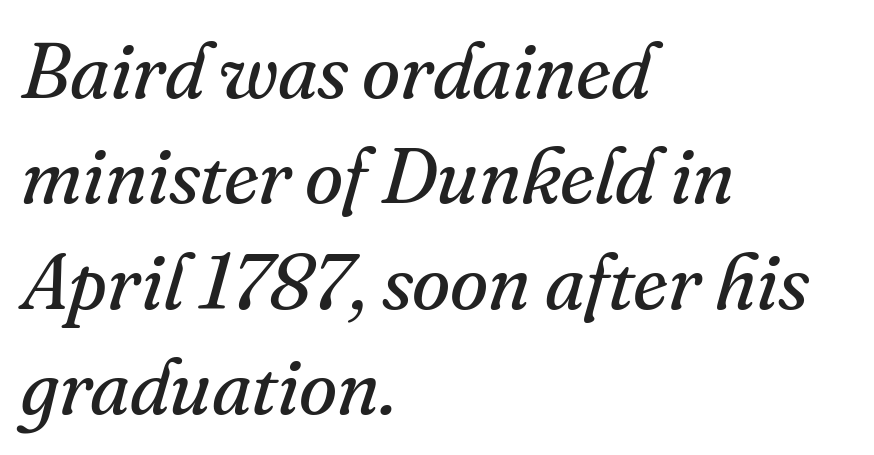
The image shows 78 px regular-weight serif type, italic (leaning right); set left-aligned, normal line spacing (1.35x), normal letter spacing, not underlined; medium stroke contrast and a small x-height.
